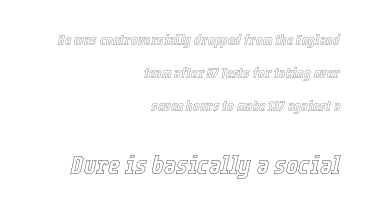
The image shows 26 px text type, italic (leaning right); set right-aligned, loose line spacing (2.36x), normal letter spacing, not underlined; the second (bottom) block is 1.86x larger.
